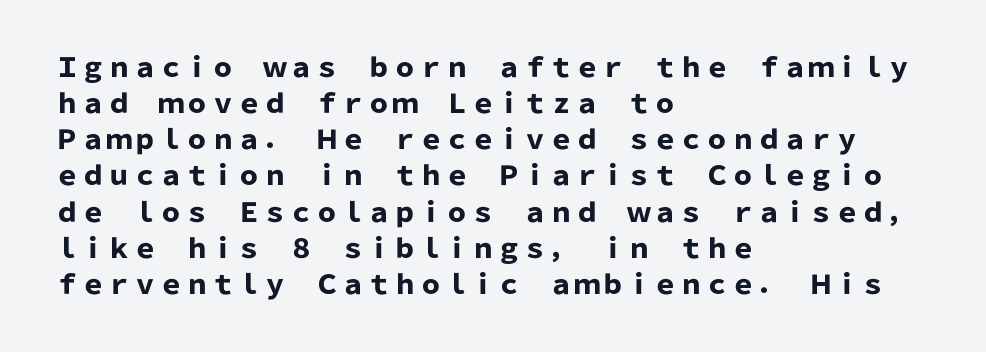
{"italic": "no", "bold": "yes", "underline": "no", "align": "left", "line_spacing": "normal", "line_spacing_ratio": 1.39, "letter_spacing": "normal", "letter_spacing_em": 0.0, "glyph_px": 26}
